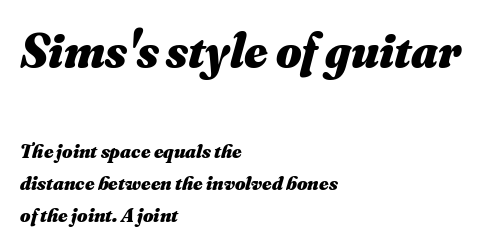
It's the slanting kind of type. The space beneath each line is pristine and unruled. Think of a printed novel: that variable character pitch is what you see here. Top chunk: large. Bottom chunk: small. Look at the tracking — it's just the regular setting, nothing added. The lines sit at an ordinary, default distance from one another.
